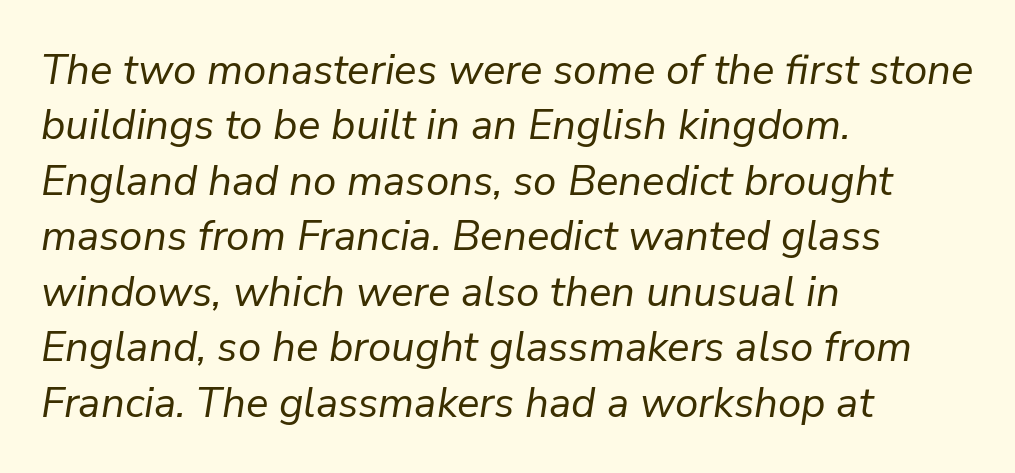
The zone under the glyphs is completely vacant. Summary of weight: not heavy and not bold. The block of text has a typical density, with ordinary space between rows. Is the letter spacing exaggerated? No — it looks like the ordinary default. Do the characters align in a grid? No, the font is proportional. This is oblique type, the kind used for emphasis or titles.
